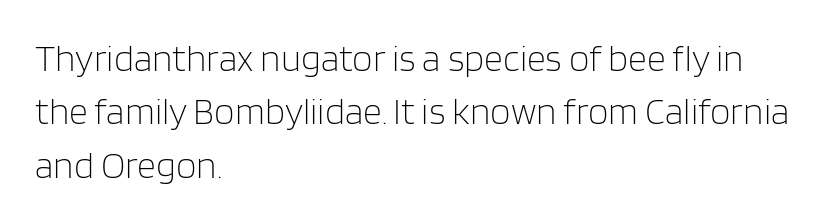
In terms of letterspacing, this is plain default setting. Designer's note — italics off, roman on. Is there much room between lines? A standard amount, neither cramped nor airy. The designer went with a sans here, leaving each stem footless.
